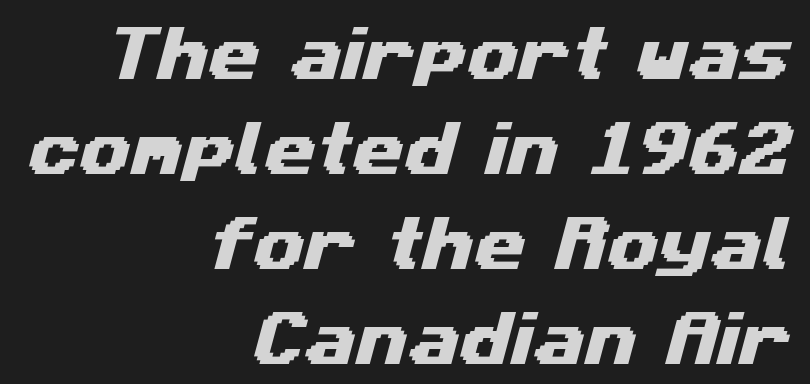
{"serif": "no", "width": "wide", "stroke_contrast": "medium", "x_height": "medium", "monospaced": "no", "underline": "no", "align": "right", "line_spacing": "normal", "line_spacing_ratio": 1.61, "letter_spacing": "normal", "letter_spacing_em": 0.0, "glyph_px": 59}
